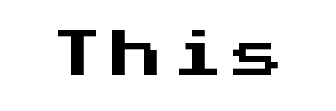
Lines of text with bare space underneath. Rendered with straight, roman letterforms. The typeface chosen for these lines omits serifs. The rendering uses typewriter-style spacing with identical character cells.
